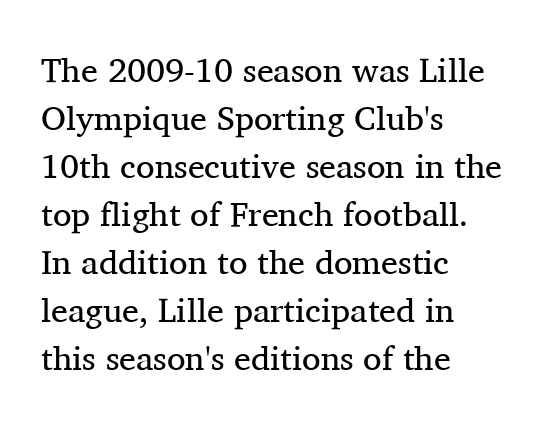
Q: Is the text bold? A: No.
Q: Is the text italic (slanted)? A: No, it is upright.
Q: Is the typeface a serif or a sans-serif typeface? A: Serif.
Q: Is the text underlined? A: No.
Q: How is the paragraph aligned? A: Left-aligned.
Q: Is the spacing between letters normal or unusually wide? A: Normal.
Q: Is the spacing between lines tight, normal or loose? A: Normal.
Q: Width (condensed, normal, or wide)? A: Normal.
Q: Stroke contrast? A: Medium.
Q: x-height? A: Medium.
Q: Monospaced? A: No.
